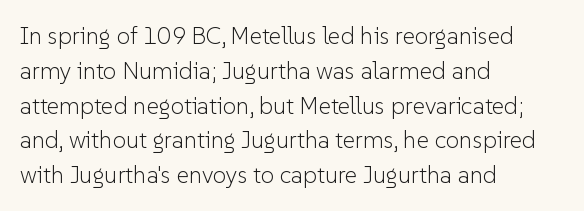
{"italic": "no", "bold": "no", "underline": "no", "align": "left", "line_spacing": "normal", "line_spacing_ratio": 1.45, "letter_spacing": "normal", "letter_spacing_em": 0.0, "glyph_px": 24}
